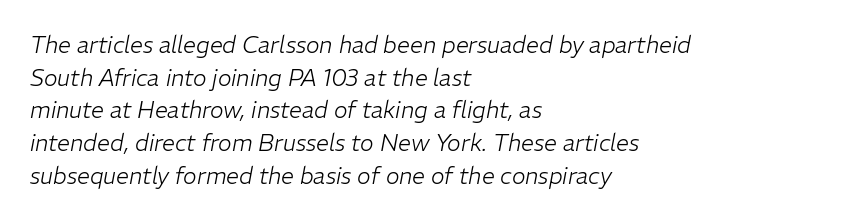
{"italic": "yes", "lean": "right", "slant_degrees": 11, "bold": "no", "underline": "no", "align": "left", "line_spacing": "normal", "line_spacing_ratio": 1.42, "letter_spacing": "normal", "letter_spacing_em": 0.0, "glyph_px": 23}
